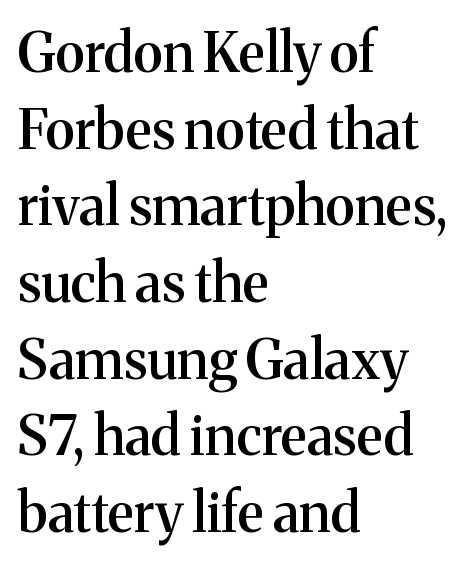
The face used here is proportionally spaced, like ordinary book or web type. The typesetting leans somewhat heavy: a semibold. Spacing between characters is what you'd get straight out of the box. All the whitespace from short lines collects on the right.
